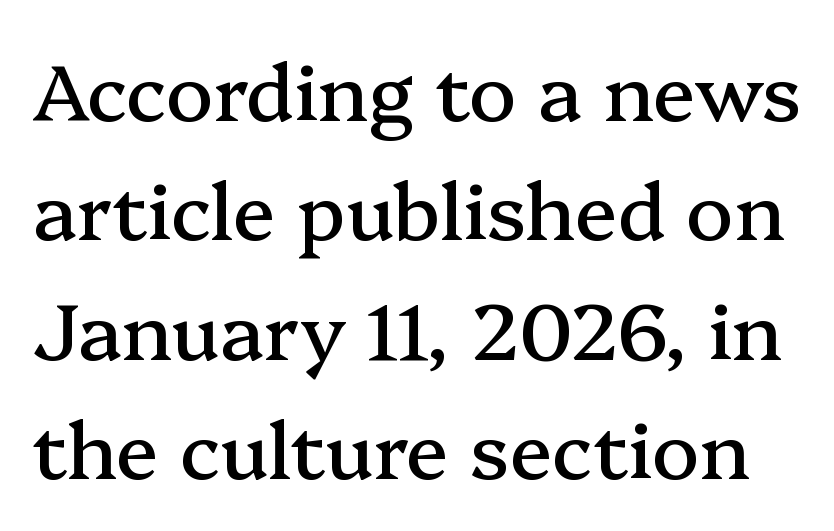
Look at the bottom of the vertical strokes: they flare into serifs here. Every character sits straight up, as roman type does. This sample has the flowing, uneven cadence of proportional lettering. Successive baselines arrive at the customary interval. The gap between lines stays unmarked. Caption: standard tracking, unaltered.
